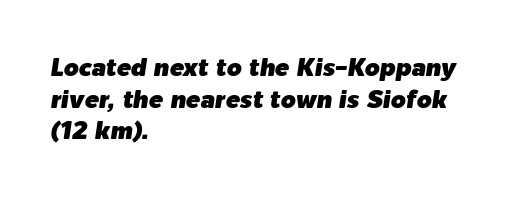
The image shows 24 px text type, italic (leaning right); set left-aligned, normal line spacing (1.32x), normal letter spacing, not underlined.
